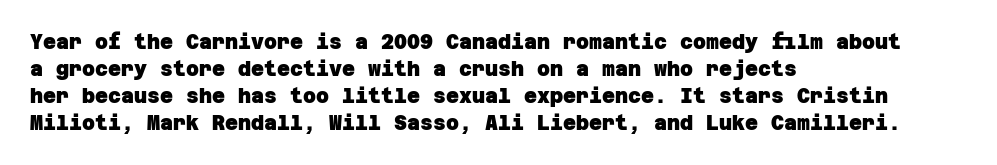
Q: Is the text bold? A: Yes.
Q: Is the text underlined? A: No.
Q: How is the paragraph aligned? A: Left-aligned.
Q: Is the spacing between letters normal or unusually wide? A: Normal.
Q: Is the spacing between lines tight, normal or loose? A: Normal.
